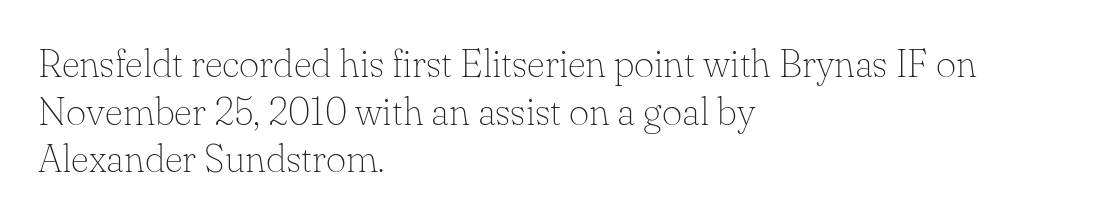
The image shows 39 px thin serif type, upright; set left-aligned, line spacing 1.22x, normal letter spacing, not underlined; low stroke contrast and a small x-height.
